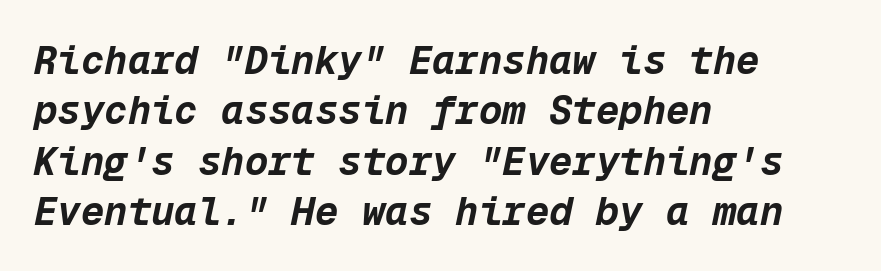
{"italic": "yes", "lean": "right", "slant_degrees": 12, "bold": "yes", "weight": "bold", "width": "normal", "stroke_contrast": "low", "x_height": "medium", "monospaced": "yes", "underline": "no", "align": "left", "line_spacing": "normal", "line_spacing_ratio": 1.29, "letter_spacing": "normal", "letter_spacing_em": 0.0, "glyph_px": 39}
